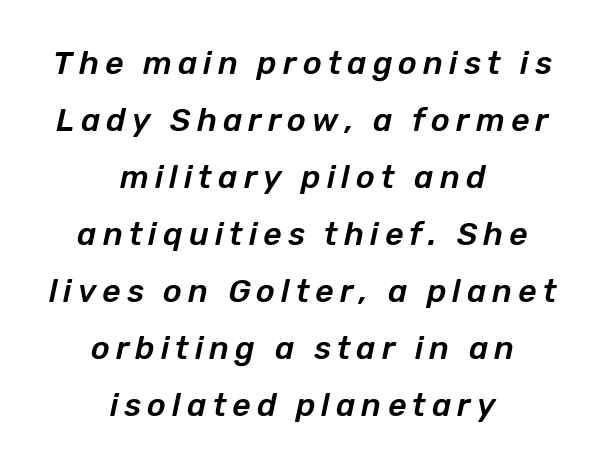
{"italic": "yes", "lean": "right", "slant_degrees": 12, "width": "normal", "stroke_contrast": "low", "x_height": "medium", "monospaced": "no", "underline": "no", "align": "center", "line_spacing_ratio": 1.78, "glyph_px": 32}
